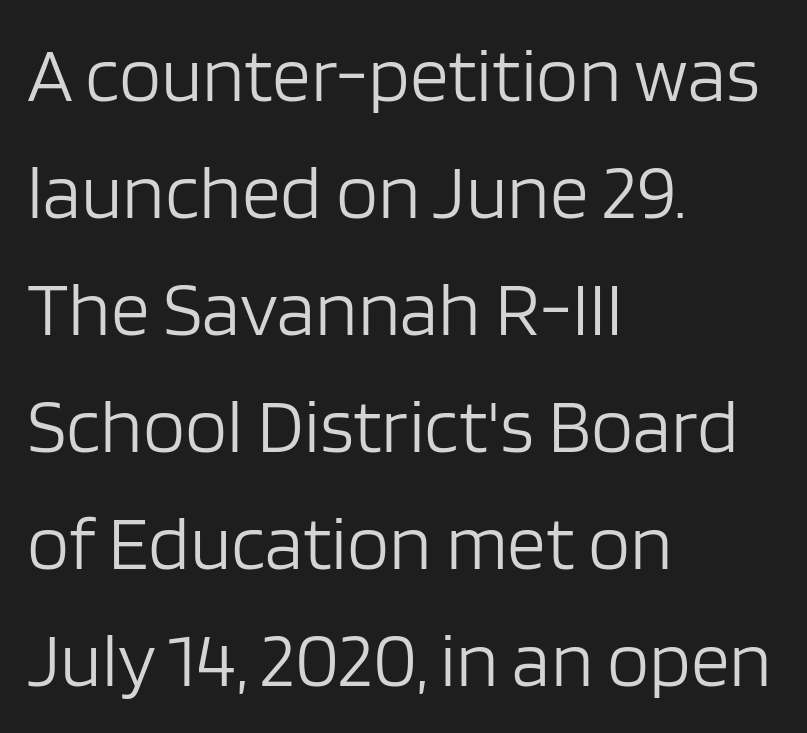
{"serif": "no", "italic": "no", "bold": "no", "weight": "light", "width": "normal", "stroke_contrast": "low", "x_height": "large", "monospaced": "no", "underline": "no", "align": "left", "line_spacing": "normal", "line_spacing_ratio": 1.52, "letter_spacing": "normal", "letter_spacing_em": 0.0, "glyph_px": 77}
